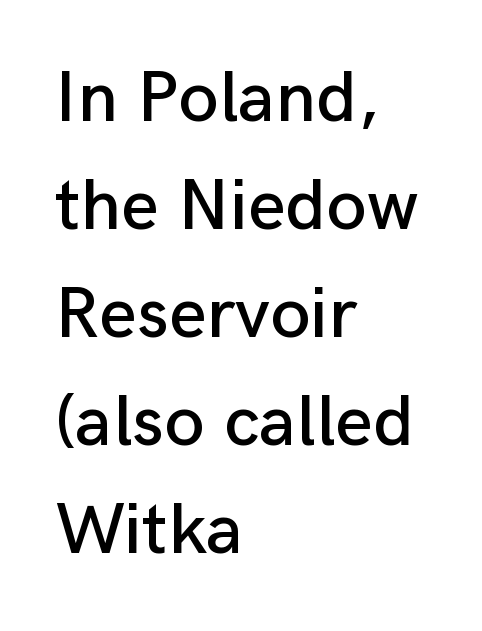
Caption: standard tracking, unaltered. Regular leading. Descender tails drop into unmarked territory. Varying glyph widths throughout — classic text-font behaviour.
